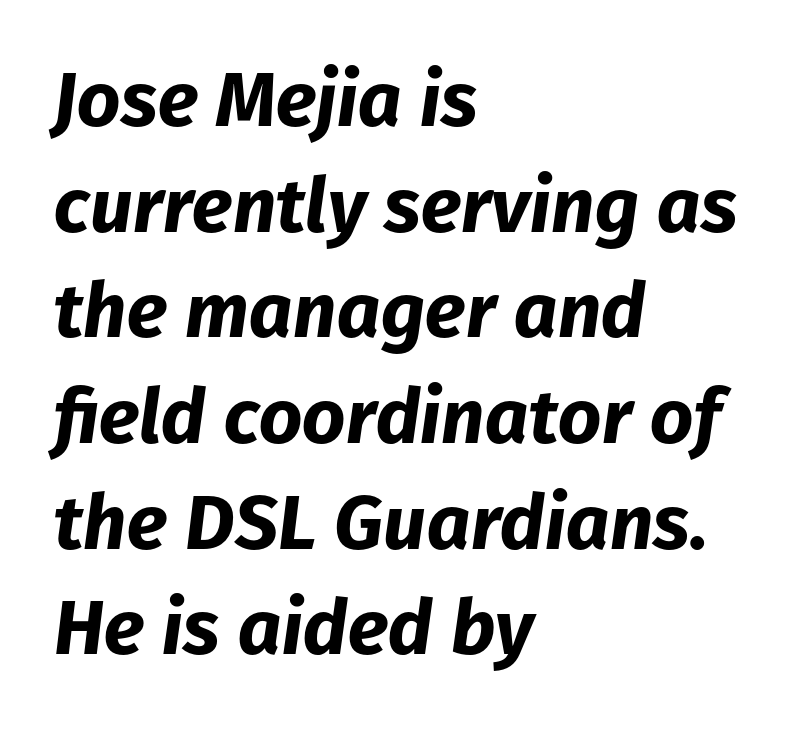
{"italic": "yes", "lean": "right", "slant_degrees": 8, "bold": "yes", "weight": "bold", "width": "normal", "stroke_contrast": "low", "x_height": "medium", "monospaced": "no", "underline": "no", "align": "left", "line_spacing": "normal", "line_spacing_ratio": 1.39, "letter_spacing": "normal", "letter_spacing_em": 0.0, "glyph_px": 76}
